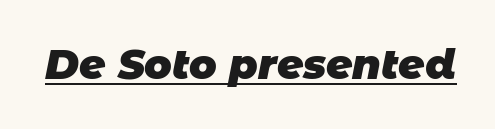
Between one letter and the next there's only the usual sliver of space. Its strokes are broad and dark, the hallmark of bold type. A rule runs beneath these lines of type. A typesetter would label this face a sans. The rendering uses natural spacing where letterforms have individual widths.
